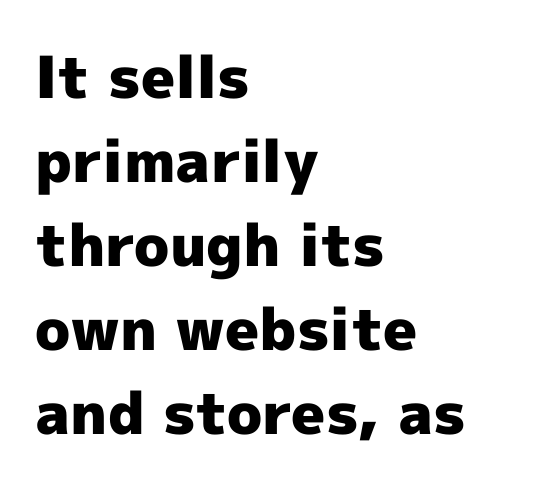
Q: Is the text bold? A: Yes.
Q: Is the text italic (slanted)? A: No, it is upright.
Q: Is the typeface a serif or a sans-serif typeface? A: Sans-serif.
Q: Is the text underlined? A: No.
Q: How is the paragraph aligned? A: Left-aligned.
Q: Is the spacing between letters normal or unusually wide? A: Normal.
Q: Is the spacing between lines tight, normal or loose? A: Normal.
Q: Width (condensed, normal, or wide)? A: Normal.
Q: x-height? A: Medium.
Q: Monospaced? A: No.
